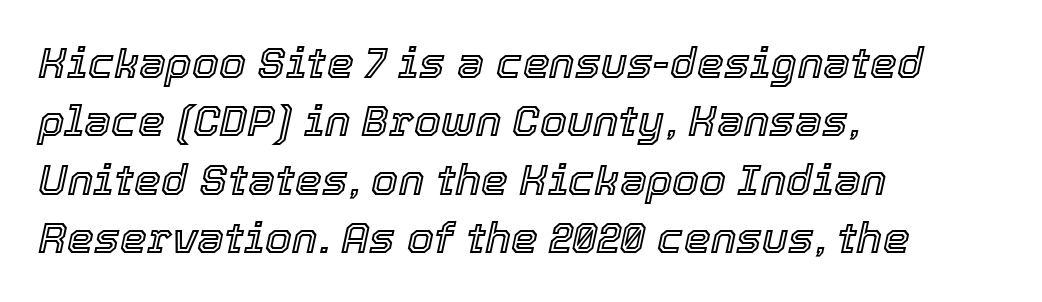
{"italic": "yes", "lean": "right", "slant_degrees": 12, "width": "normal", "x_height": "medium", "monospaced": "no", "underline": "no", "align": "left", "line_spacing": "normal", "line_spacing_ratio": 1.36, "letter_spacing": "normal", "letter_spacing_em": 0.0, "glyph_px": 43}
